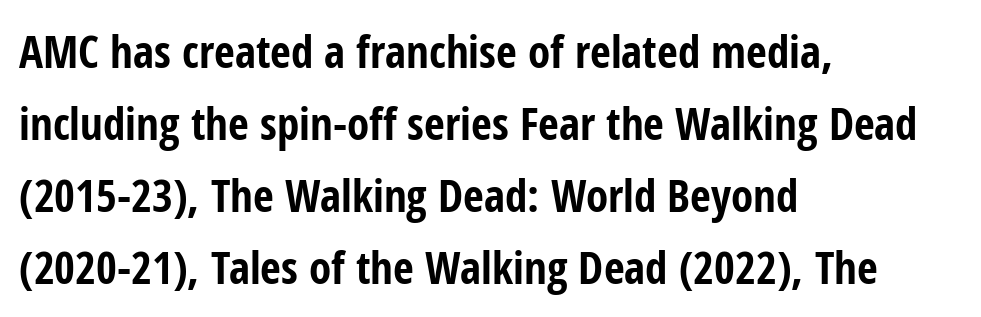
Ascenders rise straight up at ninety degrees. These lines are composed in type without serifs. Its strokes are broad and dark, the hallmark of bold type. Descenders hang freely into open space. Note the varied advance widths — an 'i' is clearly narrower than an 'm'. The setting favours the left margin, as ordinary paragraphs usually do.
